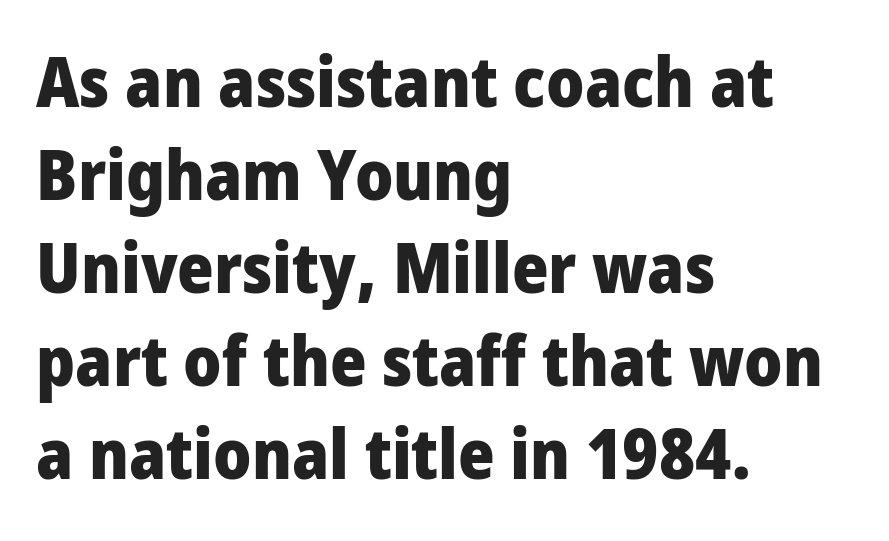
The image shows 70 px heavy, condensed sans-serif type, upright; set left-aligned, normal line spacing (1.33x), normal letter spacing, not underlined; low stroke contrast and a large x-height.
